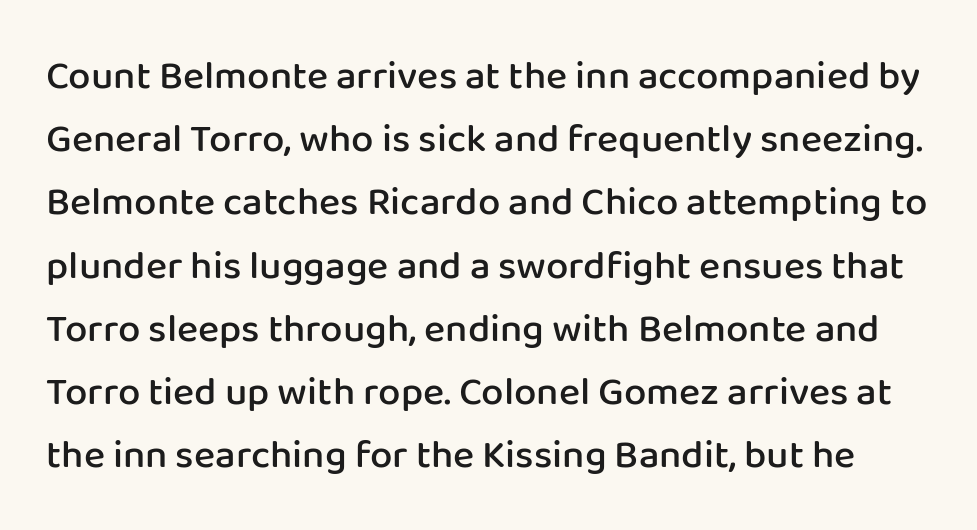
Rule under the text: the space is simply empty. Ordinary non-slanted type is in use. Look at the tracking — it's just the regular setting, nothing added. This sample has the flowing, uneven cadence of proportional lettering. The font family rendered here belongs to the sans-serif group.
